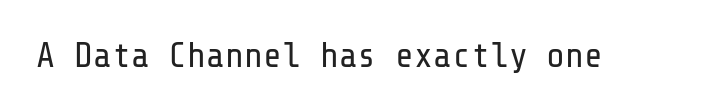
{"serif": "no", "italic": "no", "bold": "no", "weight": "regular", "width": "normal", "stroke_contrast": "low", "x_height": "medium", "underline": "no", "letter_spacing": "normal", "letter_spacing_em": 0.0, "glyph_px": 35}
